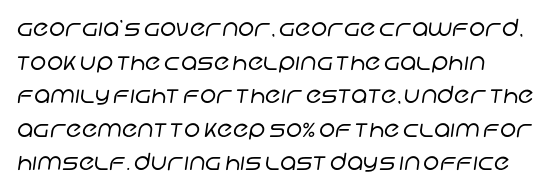
{"bold": "no", "underline": "no", "line_spacing": "normal", "line_spacing_ratio": 1.46, "letter_spacing": "normal", "letter_spacing_em": 0.0, "glyph_px": 23}
